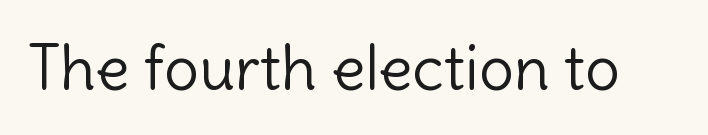
Q: Is the text bold? A: No.
Q: Is the text italic (slanted)? A: No, it is upright.
Q: Is the typeface a serif or a sans-serif typeface? A: Sans-serif.
Q: Is the text underlined? A: No.
Q: Is the spacing between letters normal or unusually wide? A: Normal.
Q: Width (condensed, normal, or wide)? A: Normal.
Q: x-height? A: Medium.
Q: Monospaced? A: No.
